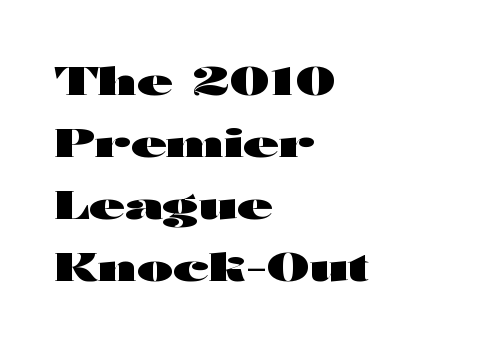
The image shows 39 px heavy, wide type, upright; set left-aligned, normal line spacing (1.59x), normal letter spacing, not underlined; high stroke contrast and a medium x-height.
